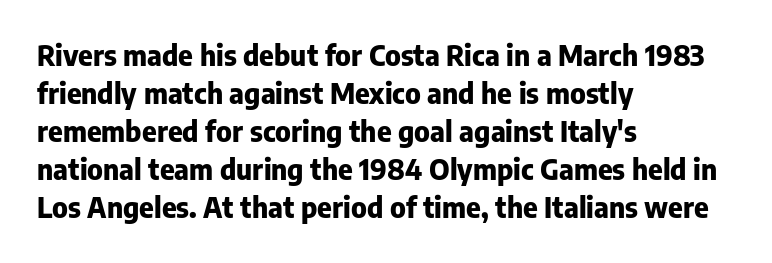
Q: Is the text bold? A: Yes.
Q: Is the text italic (slanted)? A: No, it is upright.
Q: Is the typeface a serif or a sans-serif typeface? A: Sans-serif.
Q: Is the text underlined? A: No.
Q: How is the paragraph aligned? A: Left-aligned.
Q: Is the spacing between letters normal or unusually wide? A: Normal.
Q: Is the spacing between lines tight, normal or loose? A: Normal.
Q: Width (condensed, normal, or wide)? A: Normal.
Q: Stroke contrast? A: Low.
Q: x-height? A: Medium.
Q: Monospaced? A: No.
